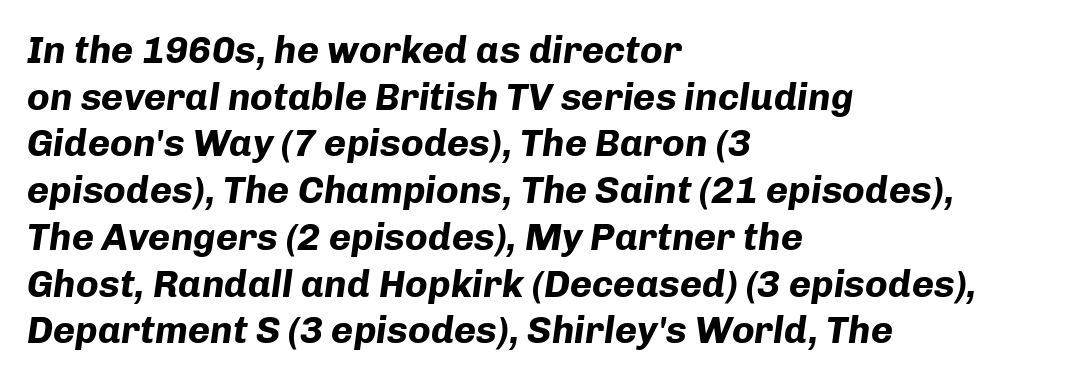
The image shows 38 px bold type, italic (leaning right); set left-aligned, line spacing 1.23x, normal letter spacing, not underlined; low stroke contrast and a medium x-height.
